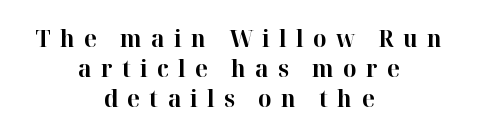
Words appear elongated and porous because spacing is wide. Unlike italic type, these characters show no tilt at all. Glance below the letters and you will spot only blank space. Its strokes are broad and dark, the hallmark of bold type.
